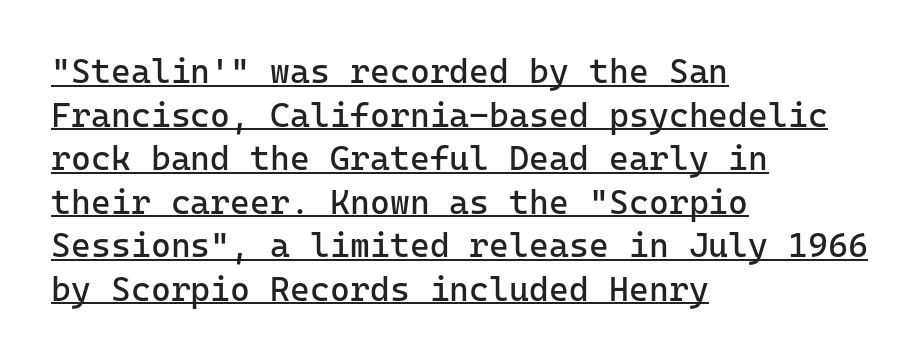
The image shows 34 px regular-weight sans-serif type, upright, monospaced; set left-aligned, normal line spacing (1.28x), normal letter spacing, underlined; low stroke contrast and a medium x-height.
